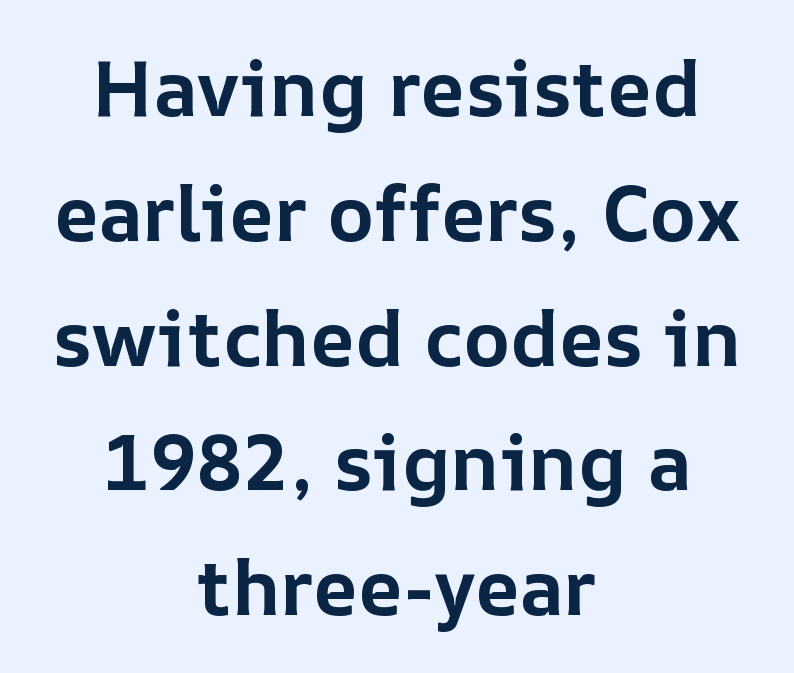
Q: Is the text bold? A: Yes.
Q: Is the text italic (slanted)? A: No, it is upright.
Q: Is the text underlined? A: No.
Q: How is the paragraph aligned? A: Centered.
Q: Is the spacing between letters normal or unusually wide? A: Normal.
Q: Is the spacing between lines tight, normal or loose? A: Normal.
Q: Width (condensed, normal, or wide)? A: Normal.
Q: Stroke contrast? A: Low.
Q: x-height? A: Medium.
Q: Monospaced? A: No.
